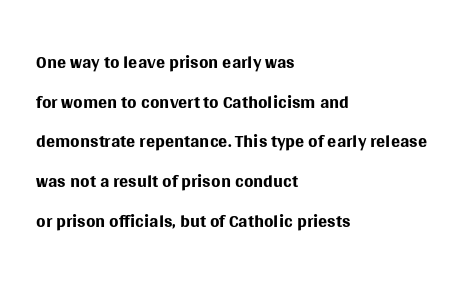
The image shows 27 px text type, upright; set left-aligned, normal line spacing (1.47x), normal letter spacing, not underlined.
